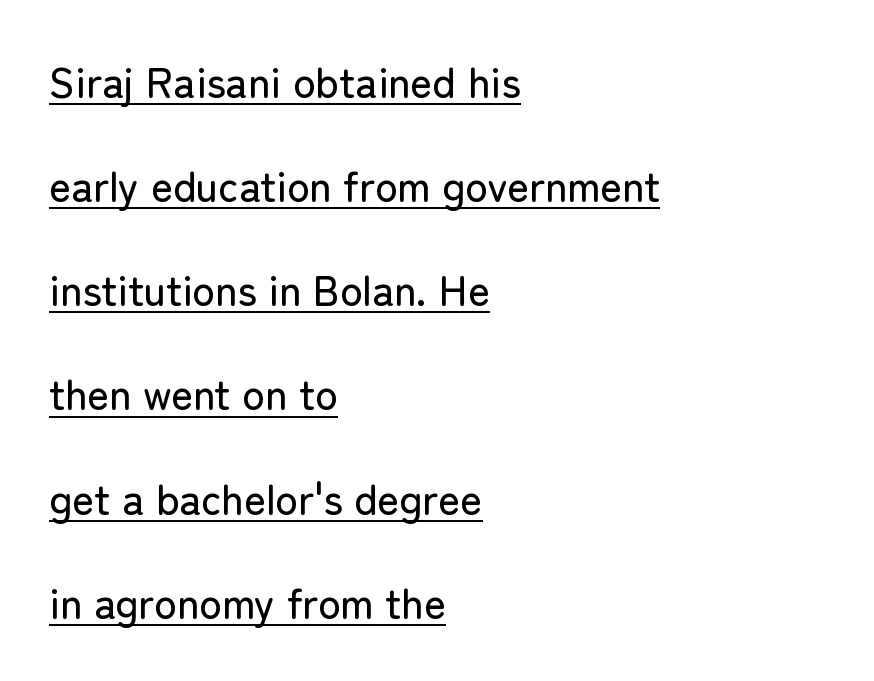
The image shows 42 px sans-serif type, upright; set left-aligned, loose line spacing (2.48x), normal letter spacing, underlined; low stroke contrast and a medium x-height.
